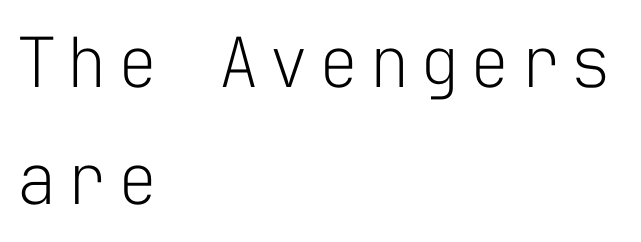
In terms of posture, this sample is upright. The rendering uses a moderate line-height, typical for paragraphs. The specimen omits any rule beneath the text block's lines. The characters display no serif detailing; their extremities are plain. Is this a fixed-width face? Yes — each glyph sits in an identical cell.
